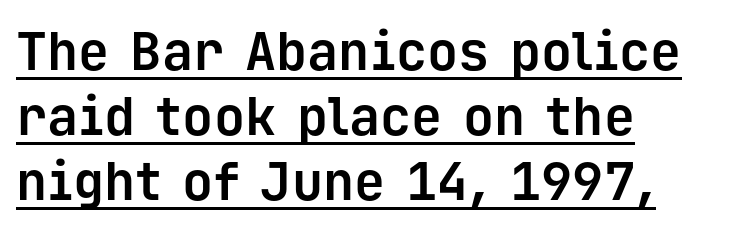
The image shows 52 px bold sans-serif type, upright, monospaced; set left-aligned, normal line spacing (1.25x), normal letter spacing, underlined; low stroke contrast and a medium x-height.
